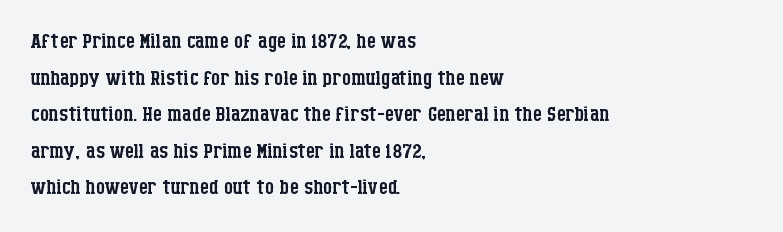
The image shows 29 px regular-weight, condensed serif type, upright; set left-aligned, normal line spacing (1.26x), normal letter spacing, not underlined; low stroke contrast and a large x-height.
